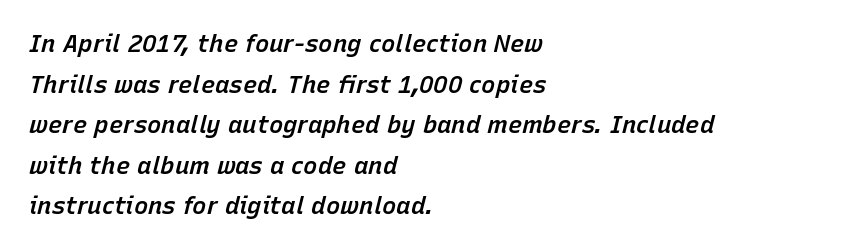
The image shows 24 px text type, italic (leaning right); set left-aligned, normal line spacing (1.69x), normal letter spacing, not underlined.
